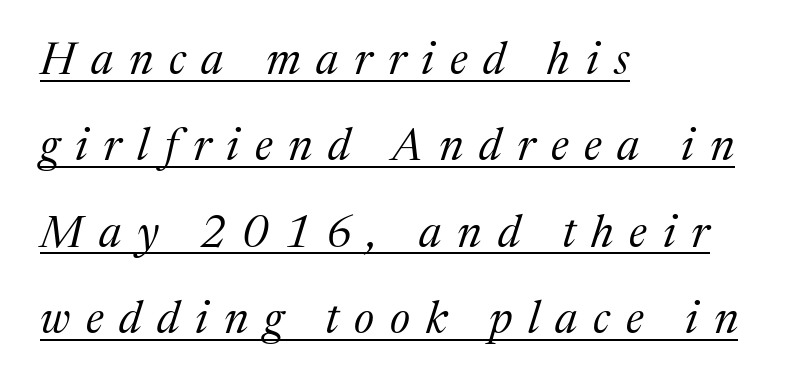
The image shows 45 px regular-weight serif type, italic (leaning right); set left-aligned, loose line spacing (1.92x), unusually wide letter spacing (+0.35 em), underlined; medium stroke contrast and a medium x-height.
